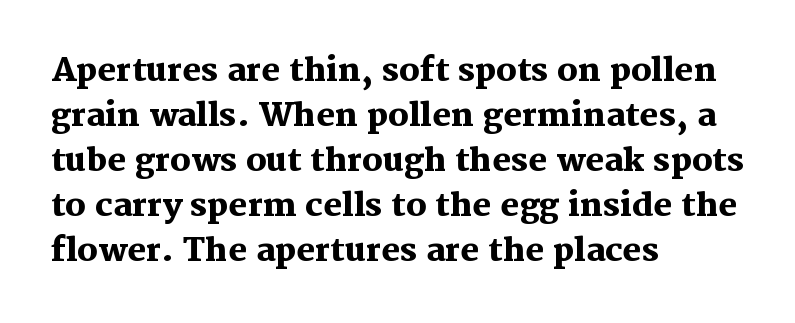
Normally led — the rows are evenly, conventionally spaced. It's the straight-up-and-down kind of type. The type is set solid horizontally, with unmodified tracking. You could not count columns in this text — the font is proportionally spaced.
